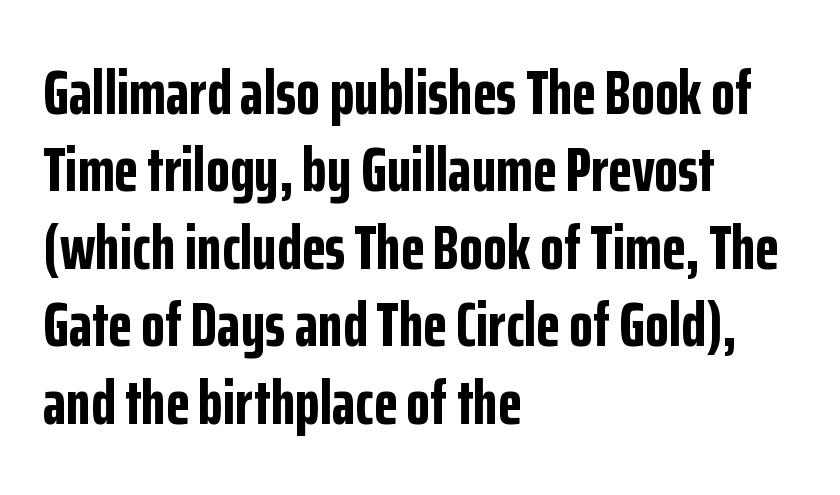
A typesetter would call this proportional, since set widths differ per character. I'd call this a sans setting — the letters go barefoot. The passage shown is emphatically bold. Successive baselines arrive at the customary interval.
